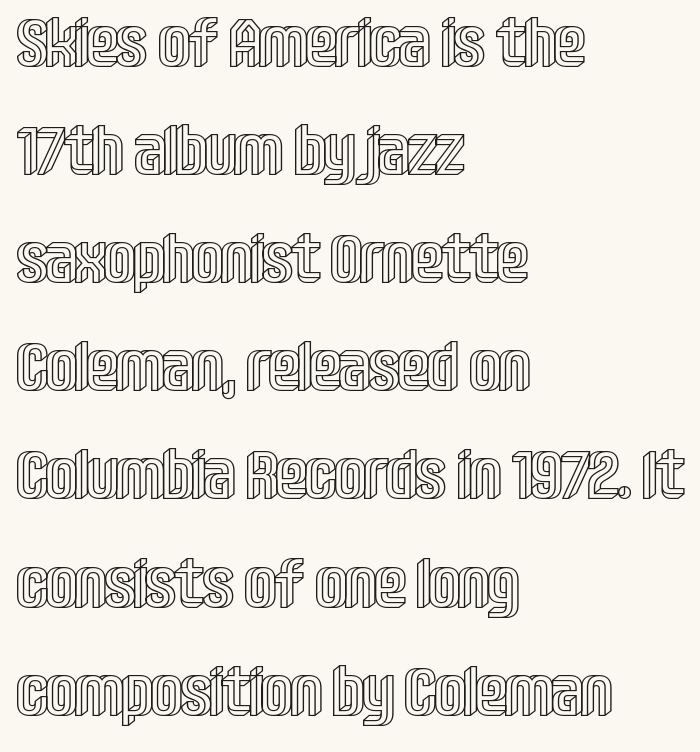
Q: Is the text italic (slanted)? A: No, it is upright.
Q: Is the text underlined? A: No.
Q: How is the paragraph aligned? A: Left-aligned.
Q: Is the spacing between letters normal or unusually wide? A: Normal.
Q: Is the spacing between lines tight, normal or loose? A: Normal.
Q: Width (condensed, normal, or wide)? A: Condensed.
Q: x-height? A: Large.
Q: Monospaced? A: No.
